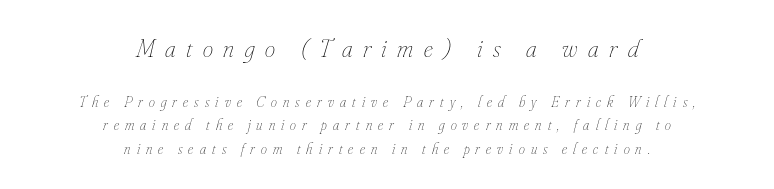
Q: Is the text bold? A: No.
Q: Is the text italic (slanted)? A: Yes, it leans right by about 16 degrees.
Q: Is the text underlined? A: No.
Q: How is the paragraph aligned? A: Centered.
Q: Is the spacing between letters normal or unusually wide? A: Unusually wide.
Q: Is the spacing between lines tight, normal or loose? A: Normal.
Q: Which block of text is set in a larger size, the first (top) or the second (bottom)? A: The first (top) one.
